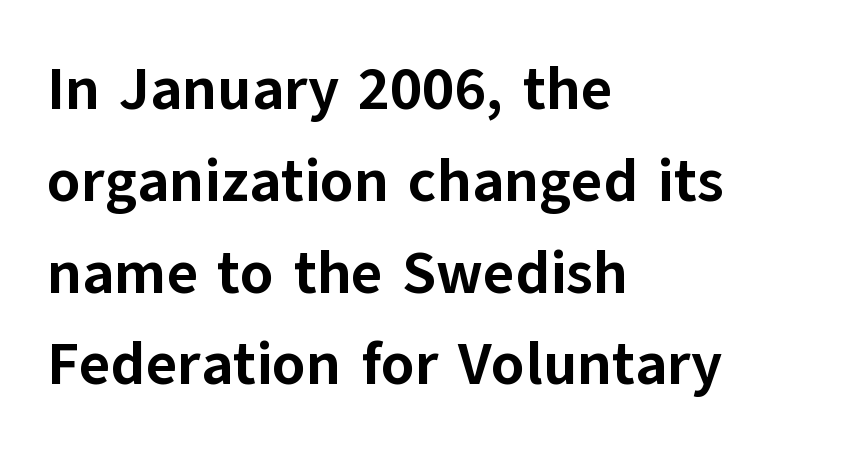
The image shows 60 px bold sans-serif type, upright; set left-aligned, normal line spacing (1.53x), normal letter spacing, not underlined; low stroke contrast and a medium x-height.
